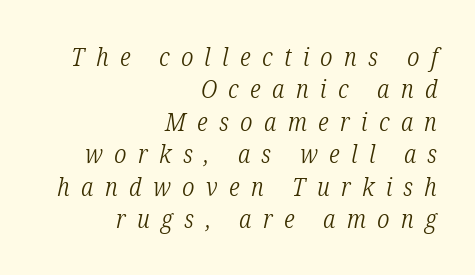
{"italic": "yes", "lean": "right", "slant_degrees": 12, "bold": "no", "underline": "no", "align": "right", "line_spacing": "normal", "line_spacing_ratio": 1.25, "letter_spacing": "wide", "letter_spacing_em": 0.44, "glyph_px": 26}
